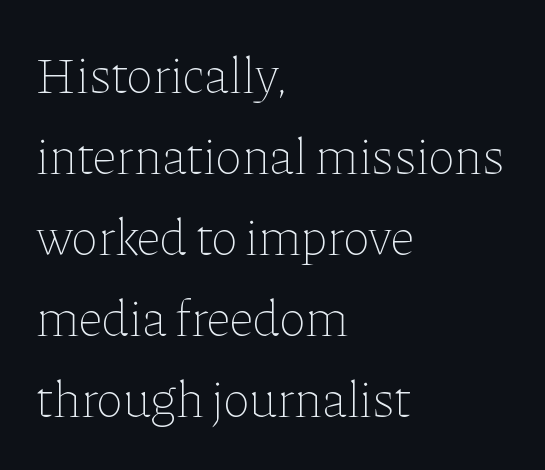
Q: Is the text bold? A: No.
Q: Is the text italic (slanted)? A: No, it is upright.
Q: Is the text underlined? A: No.
Q: How is the paragraph aligned? A: Left-aligned.
Q: Is the spacing between letters normal or unusually wide? A: Normal.
Q: Is the spacing between lines tight, normal or loose? A: Normal.
Q: Width (condensed, normal, or wide)? A: Normal.
Q: Stroke contrast? A: Low.
Q: x-height? A: Medium.
Q: Monospaced? A: No.
